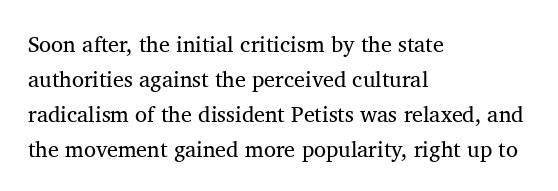
The image shows 22 px text type, upright; set left-aligned, normal line spacing (1.59x), normal letter spacing, not underlined.
